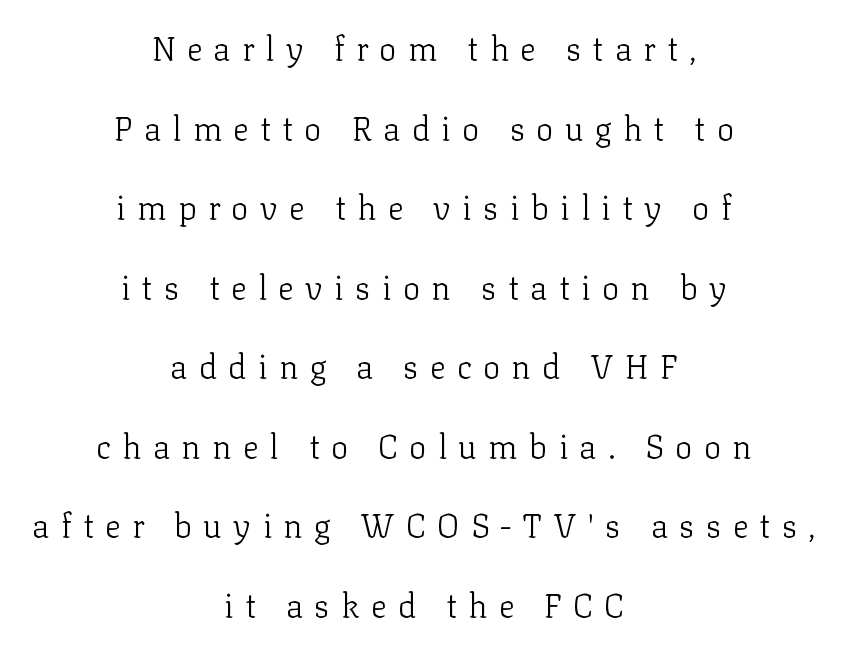
{"serif": "yes", "italic": "no", "bold": "no", "weight": "light", "width": "normal", "stroke_contrast": "low", "x_height": "medium", "monospaced": "no", "underline": "no", "align": "center", "line_spacing": "loose", "line_spacing_ratio": 2.41, "letter_spacing": "wide", "letter_spacing_em": 0.34, "glyph_px": 33}
